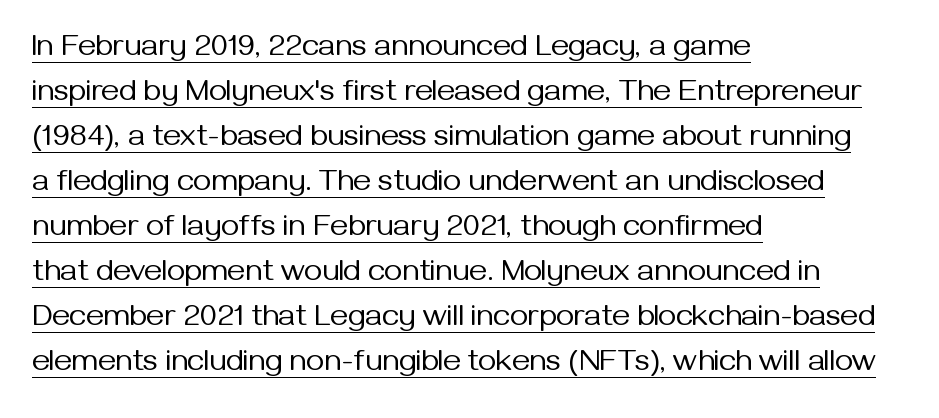
The image shows 31 px regular-weight sans-serif type, upright; set left-aligned, normal line spacing (1.45x), normal letter spacing, underlined; medium stroke contrast and a medium x-height.
